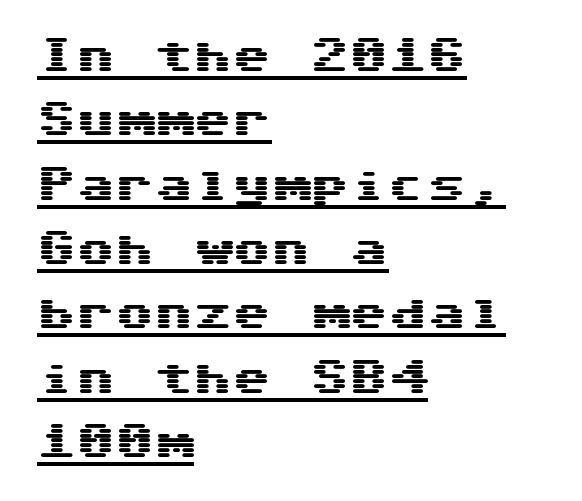
The image shows 39 px wide sans-serif type, upright, monospaced; set left-aligned, normal line spacing (1.65x), normal letter spacing, underlined; medium stroke contrast and a medium x-height.
